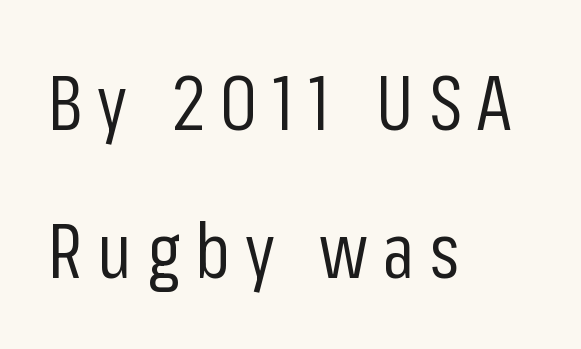
The letters advance in unequal steps, a hallmark of proportional type. Does the copy run flush right? No — it runs flush left. Unmarked baselines from the first word to the last. The weight tops out at a normal text grade. The typography opts for an upright posture over an oblique one.
